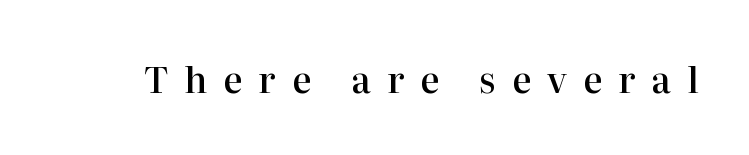
{"serif": "yes", "italic": "no", "bold": "semi", "weight": "semibold", "width": "normal", "stroke_contrast": "high", "x_height": "medium", "monospaced": "no", "underline": "no", "letter_spacing": "wide", "letter_spacing_em": 0.45, "glyph_px": 36}
